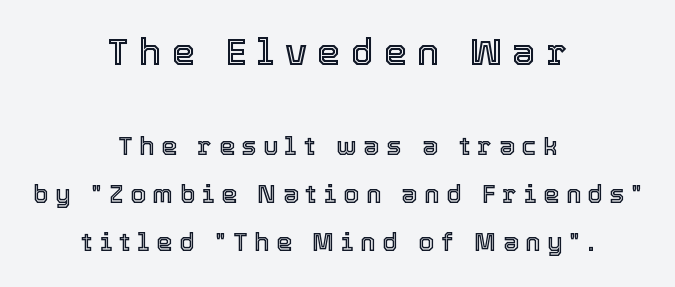
If you folded the block vertically in half, each line would mirror itself in length. Loose tracking; the words dissolve into strings of separated letters. No word sits above an underline. A great deal of white space separates one row of letters from the next.
